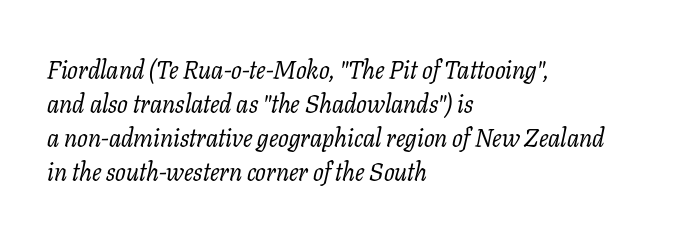
{"italic": "yes", "lean": "right", "slant_degrees": 11, "bold": "no", "underline": "no", "align": "left", "line_spacing": "normal", "line_spacing_ratio": 1.36, "letter_spacing": "normal", "letter_spacing_em": 0.0, "glyph_px": 25}
